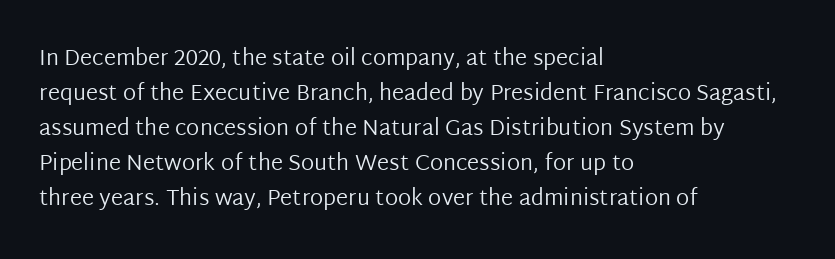
{"italic": "no", "bold": "no", "underline": "no", "align": "left", "line_spacing": "normal", "line_spacing_ratio": 1.59, "letter_spacing": "normal", "letter_spacing_em": 0.0, "glyph_px": 22}
